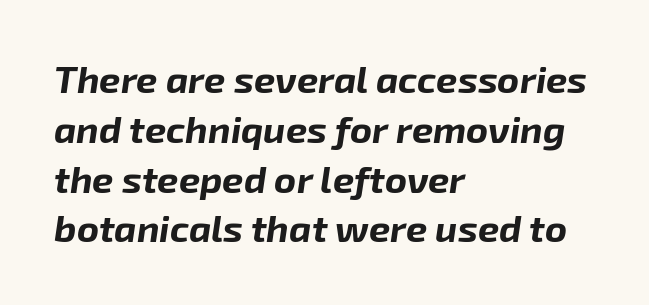
Q: Is the text bold? A: Yes.
Q: Is the text italic (slanted)? A: Yes, it leans right by about 8 degrees.
Q: Is the text underlined? A: No.
Q: How is the paragraph aligned? A: Left-aligned.
Q: Is the spacing between letters normal or unusually wide? A: Normal.
Q: Is the spacing between lines tight, normal or loose? A: Normal.
Q: Width (condensed, normal, or wide)? A: Normal.
Q: Stroke contrast? A: Low.
Q: x-height? A: Medium.
Q: Monospaced? A: No.
